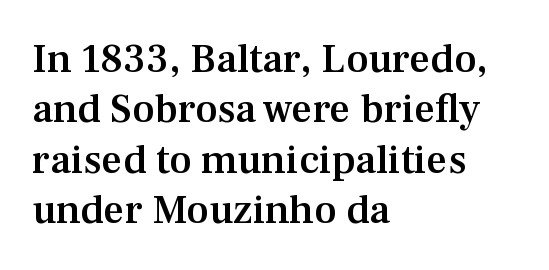
{"serif": "yes", "italic": "no", "bold": "semi", "weight": "semibold", "width": "normal", "stroke_contrast": "medium", "x_height": "medium", "monospaced": "no", "underline": "no", "align": "left", "line_spacing_ratio": 1.23, "letter_spacing": "normal", "letter_spacing_em": 0.0, "glyph_px": 41}
